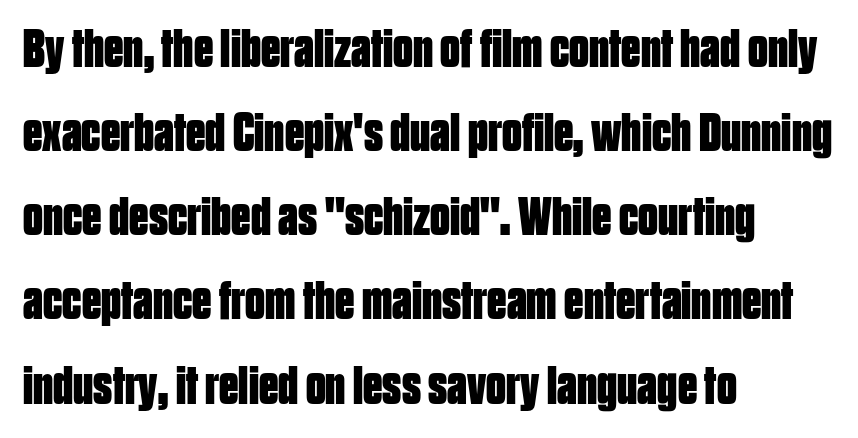
A typesetter would call this leading conventional body-copy spacing. When letters stand straight like this, we call the style roman or upright. Unmarked baselines from the first word to the last. The glyphs in this specimen are sans serif. What weight is shown? A full bold with thick strokes. A typesetter would call this zero additional tracking.
